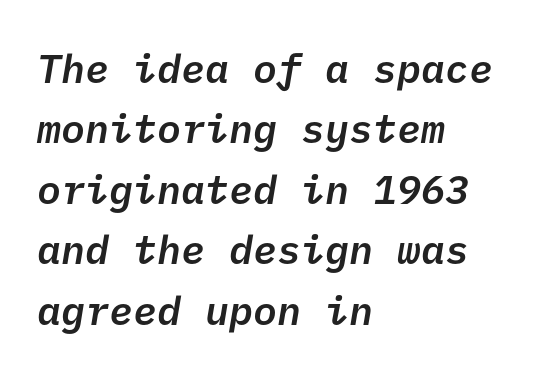
The image shows 40 px semibold sans-serif type; set left-aligned, normal line spacing (1.51x), normal letter spacing, not underlined; low stroke contrast and a medium x-height.
